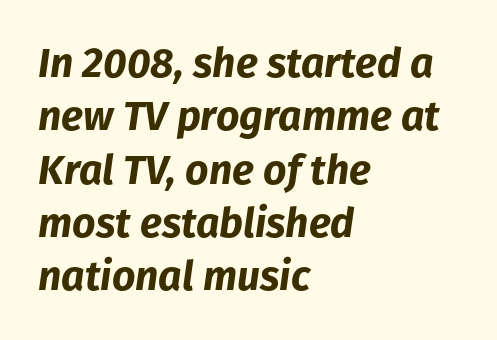
A bare baseline throughout the passage. The space between consecutive lines is moderate. The strokes are fattened all the way to bold. Letter spacing: default. Short and long lines alike share a common starting point at left.
